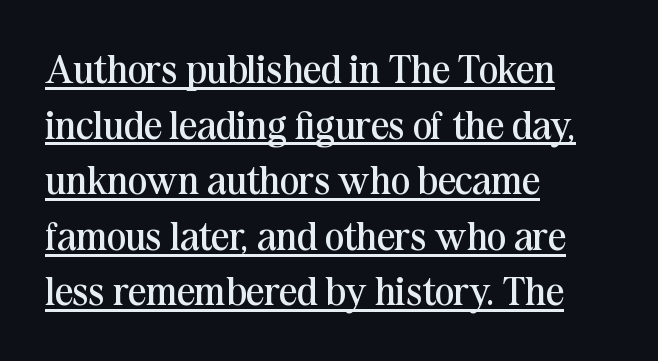
Rendered with straight, roman letterforms. Nothing heavy about these letters — not bold at all. The text was rendered using a seriffed face with decorative stroke endings. The setting favours the left margin, as ordinary paragraphs usually do. Compared with typical paragraphs, the rows here are spaced about the same.
